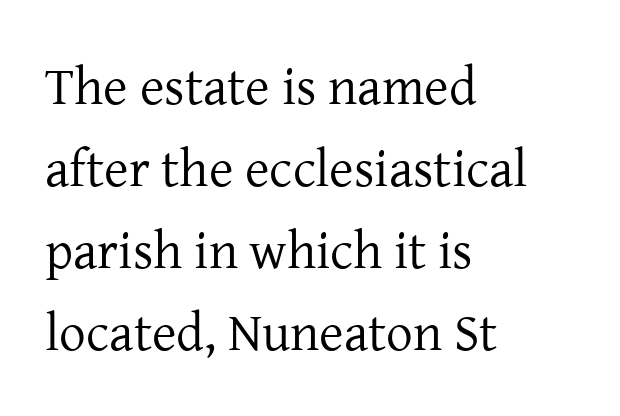
{"serif": "yes", "italic": "no", "bold": "no", "weight": "regular", "width": "normal", "stroke_contrast": "low", "x_height": "medium", "monospaced": "no", "underline": "no", "align": "left", "line_spacing": "normal", "line_spacing_ratio": 1.55, "letter_spacing": "normal", "letter_spacing_em": 0.0, "glyph_px": 53}
